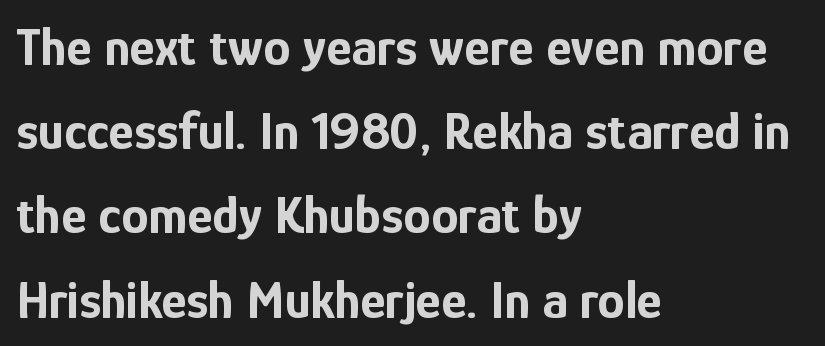
The image shows 54 px bold, condensed sans-serif type, upright; set left-aligned, normal line spacing (1.56x), normal letter spacing, not underlined; low stroke contrast and a medium x-height.
